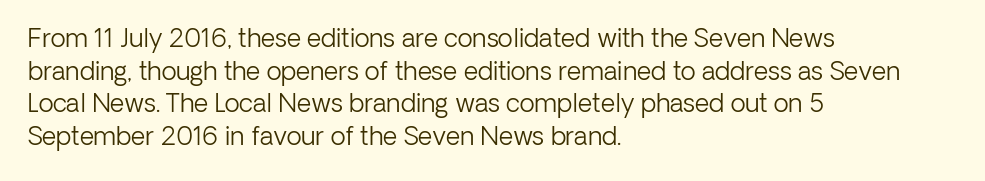
The image shows 25 px text type, upright; set left-aligned, normal line spacing (1.31x), normal letter spacing, not underlined.
